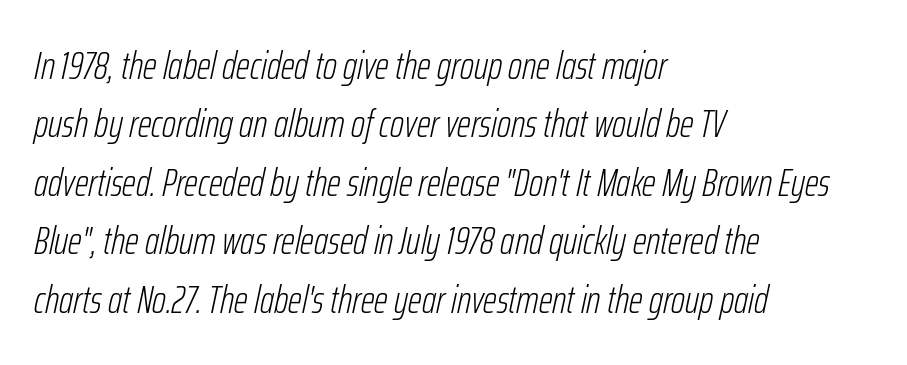
Varying glyph widths throughout — classic text-font behaviour. The weight tops out at a normal text grade. Rendered with sloped, italic letterforms. Anything drawn beneath the words? Only blank space. Is there much room between lines? A standard amount, neither cramped nor airy. The rag falls on the right side of this text block.
